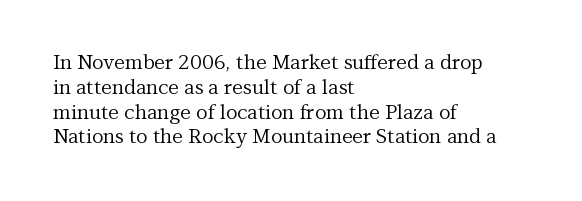
Q: Is the text bold? A: No.
Q: Is the text italic (slanted)? A: No, it is upright.
Q: Is the text underlined? A: No.
Q: How is the paragraph aligned? A: Left-aligned.
Q: Is the spacing between letters normal or unusually wide? A: Normal.
